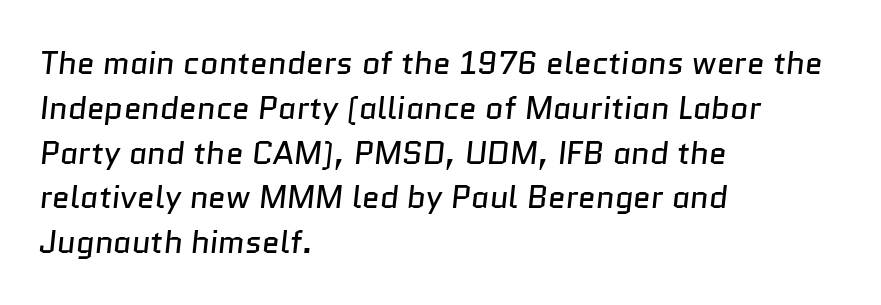
Is the stroke heavy? The answer is a plain regular-or-lighter. You could call the tracking neutral — neither tight nor loose. Vertically, the passage feels balanced, rows spaced as you'd expect. Note the varied advance widths — an 'i' is clearly narrower than an 'm'. In CSS terms this would be text-align: left.
